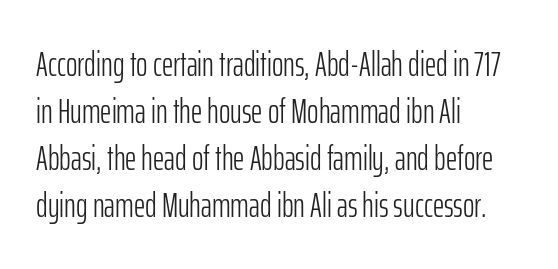
The image shows 35 px light, condensed sans-serif type, upright; set left-aligned, normal line spacing (1.34x), normal letter spacing, not underlined; low stroke contrast and a medium x-height.
